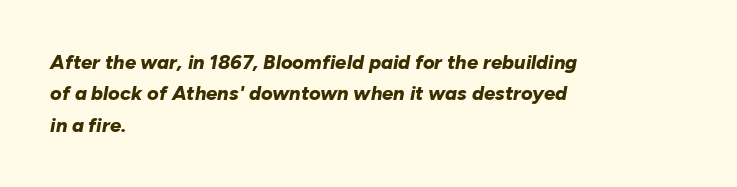
{"italic": "yes", "lean": "right", "slant_degrees": 10, "bold": "yes", "underline": "no", "align": "left", "line_spacing": "normal", "line_spacing_ratio": 1.57, "letter_spacing": "normal", "letter_spacing_em": 0.0, "glyph_px": 20}
